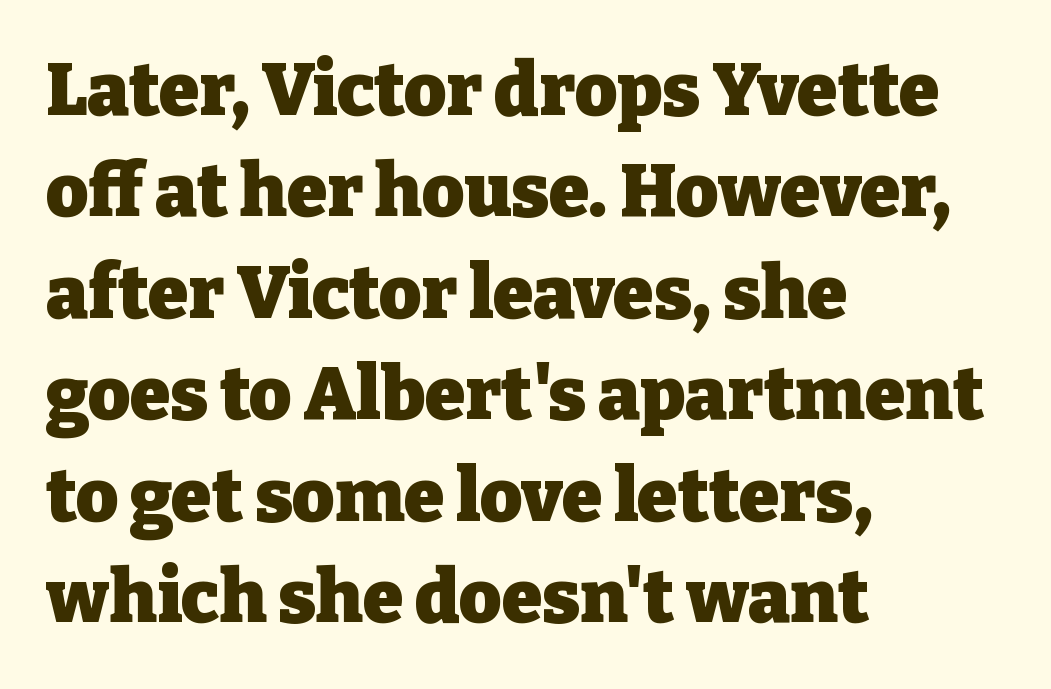
If you measured baseline to baseline, you'd find a middling distance. Each letter keeps its own natural width here, so spacing adapts to shape. A clean baseline with only descenders dipping below it. Set as a true bold cut, around the 700 mark.
